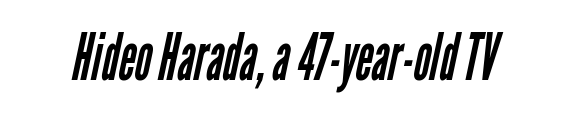
The image shows 65 px regular-weight, condensed sans-serif type; set normal letter spacing, not underlined; low stroke contrast and a medium x-height.
